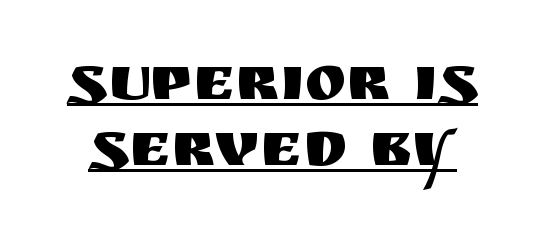
Q: Is the text italic (slanted)? A: No, it is upright.
Q: Is the typeface a serif or a sans-serif typeface? A: Sans-serif.
Q: Is the text underlined? A: Yes.
Q: Is the spacing between letters normal or unusually wide? A: Normal.
Q: Is the spacing between lines tight, normal or loose? A: Tight.
Q: Width (condensed, normal, or wide)? A: Normal.
Q: Stroke contrast? A: Medium.
Q: x-height? A: Large.
Q: Monospaced? A: No.
